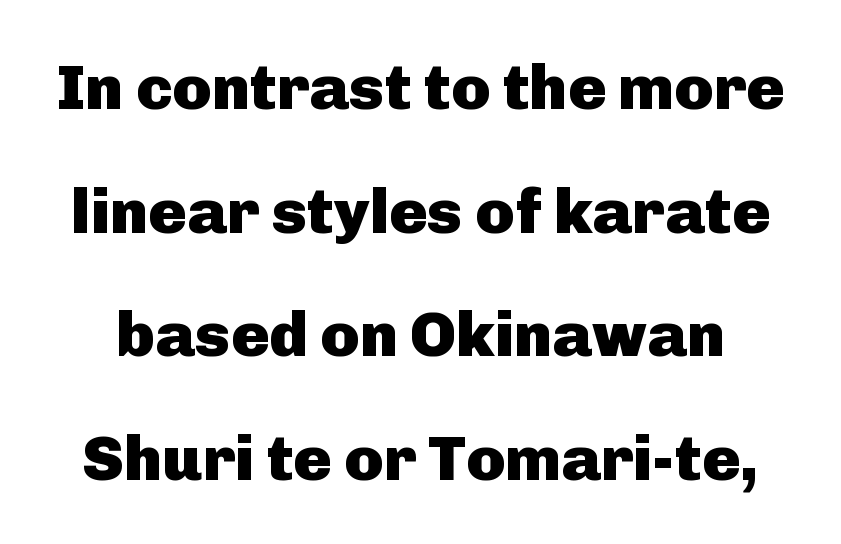
Each row of text sits above clean, open space. Here the designer chose a conventional face with non-uniform glyph widths. Font category for this specimen: sans-serif. Nothing unusual about the tracking: characters are spaced as the font intends.
